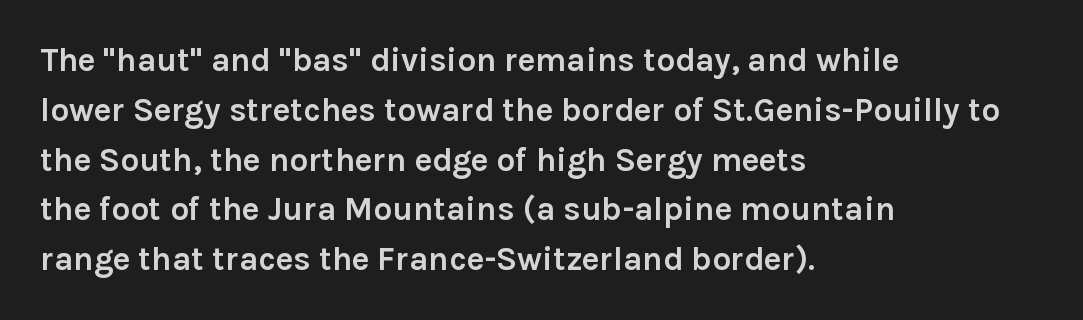
The image shows 33 px semibold sans-serif type, upright; set left-aligned, normal line spacing (1.51x), normal letter spacing, not underlined; a medium x-height.
